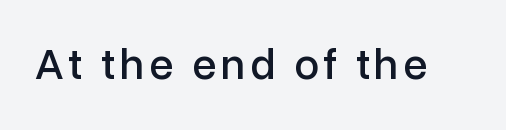
The image shows 44 px sans-serif type, upright; set not underlined; low stroke contrast and a medium x-height.
